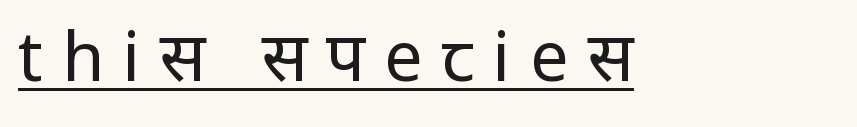
Vertical strokes here are truly vertical. Letterform terminals end flat and unadorned throughout the passage. Alignment: flush left. The letters look calm and open, with moderate or lighter stems. The typesetter has applied underlining to the passage shown.
